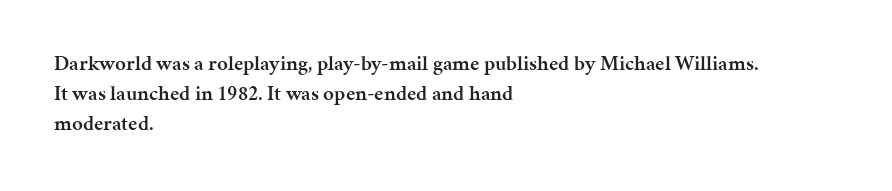
Vertical spacing — default. These lines stack with their left ends in a neat column. A typesetter would mark this as roman, not italic. Only glyphs here, with clear space below each row. What stands out about the letter spacing? Nothing — it is the standard amount.
